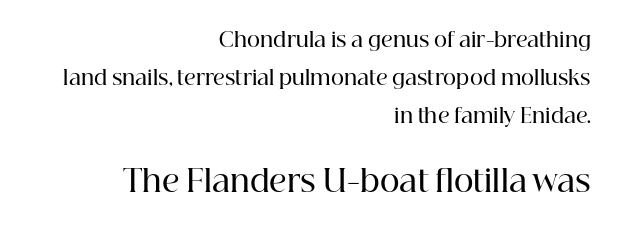
The image shows 30 px semibold serif type, upright; set right-aligned, line spacing 1.89x, normal letter spacing, not underlined; the second (bottom) block is 1.5x larger; high stroke contrast and a medium x-height.
